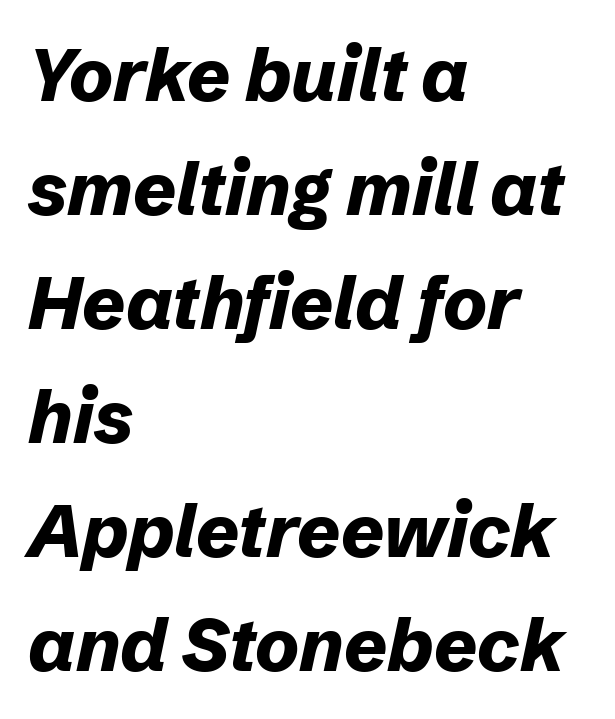
Q: Is the text bold? A: Yes.
Q: Is the text italic (slanted)? A: Yes, it leans right by about 12 degrees.
Q: Is the text underlined? A: No.
Q: How is the paragraph aligned? A: Left-aligned.
Q: Is the spacing between letters normal or unusually wide? A: Normal.
Q: Is the spacing between lines tight, normal or loose? A: Normal.
Q: Width (condensed, normal, or wide)? A: Normal.
Q: Stroke contrast? A: Low.
Q: x-height? A: Medium.
Q: Monospaced? A: No.
